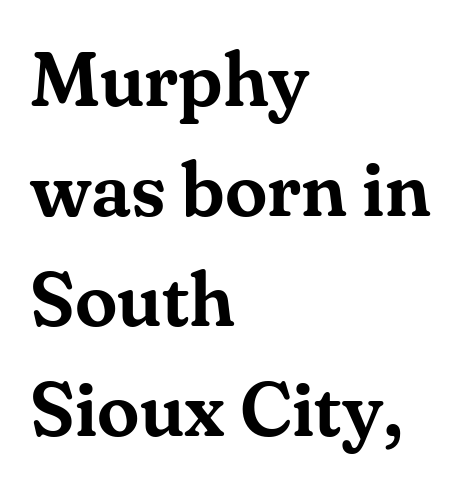
Q: Is the text italic (slanted)? A: No, it is upright.
Q: Is the typeface a serif or a sans-serif typeface? A: Serif.
Q: Is the text underlined? A: No.
Q: How is the paragraph aligned? A: Left-aligned.
Q: Is the spacing between letters normal or unusually wide? A: Normal.
Q: Is the spacing between lines tight, normal or loose? A: Normal.
Q: Width (condensed, normal, or wide)? A: Normal.
Q: Stroke contrast? A: Medium.
Q: x-height? A: Small.
Q: Monospaced? A: No.
